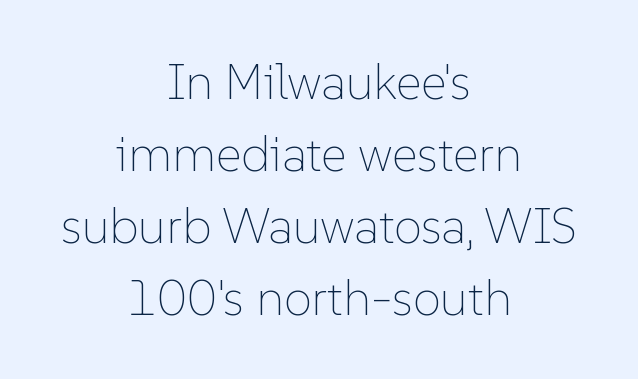
{"italic": "no", "bold": "no", "weight": "thin", "width": "normal", "stroke_contrast": "low", "x_height": "medium", "monospaced": "no", "underline": "no", "align": "center", "line_spacing": "normal", "line_spacing_ratio": 1.44, "letter_spacing": "normal", "letter_spacing_em": 0.0, "glyph_px": 50}
